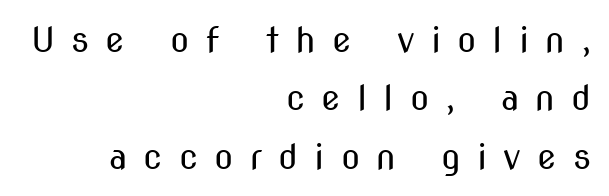
{"serif": "no", "italic": "no", "bold": "no", "weight": "regular", "width": "condensed", "stroke_contrast": "medium", "x_height": "medium", "monospaced": "no", "underline": "no", "align": "right", "line_spacing": "normal", "line_spacing_ratio": 1.67, "letter_spacing": "wide", "letter_spacing_em": 0.46, "glyph_px": 35}
